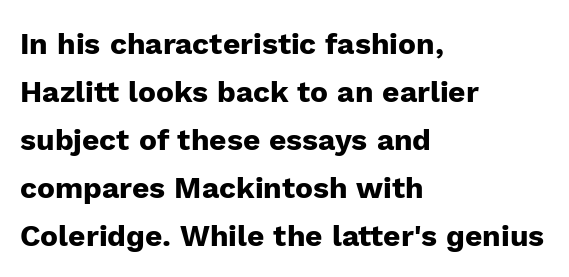
{"serif": "no", "italic": "no", "bold": "yes", "weight": "heavy", "width": "normal", "stroke_contrast": "low", "x_height": "medium", "monospaced": "no", "underline": "no", "align": "left", "line_spacing": "normal", "line_spacing_ratio": 1.6, "letter_spacing": "normal", "letter_spacing_em": 0.0, "glyph_px": 30}
